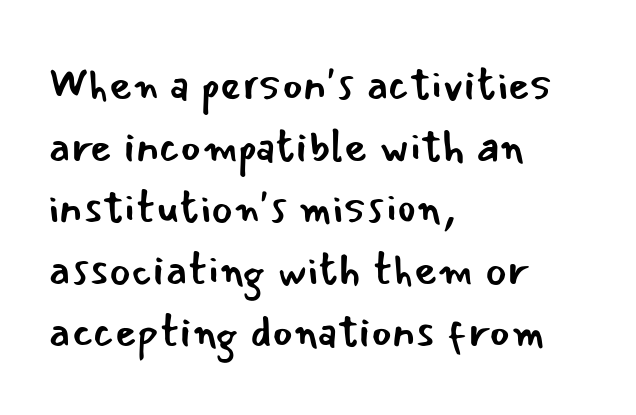
The image shows 45 px regular-weight sans-serif type, upright; set left-aligned, normal line spacing (1.37x), normal letter spacing, not underlined; low stroke contrast and a small x-height.
